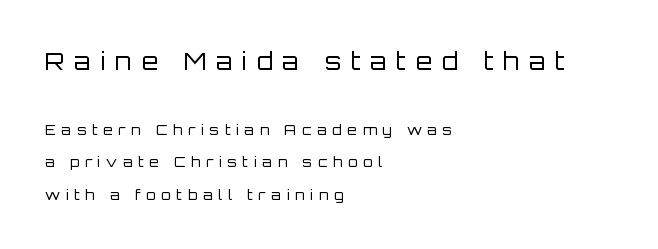
The image shows 24 px text type, upright; set left-aligned, loose line spacing (2.32x), unusually wide letter spacing (+0.4 em), not underlined; the first (top) block is 1.71x larger.
